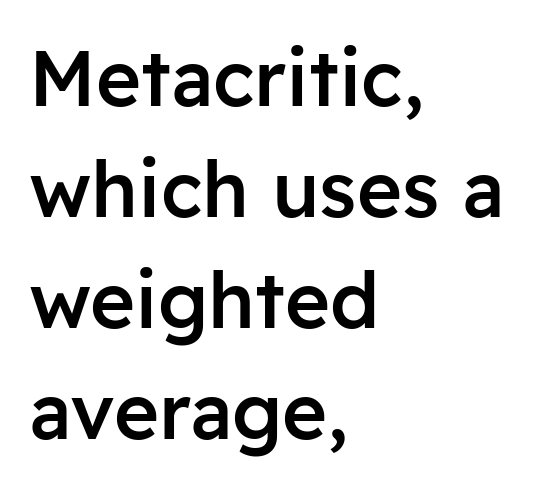
Q: Is the text bold? A: Semi-bold.
Q: Is the text italic (slanted)? A: No, it is upright.
Q: Is the typeface a serif or a sans-serif typeface? A: Sans-serif.
Q: Is the text underlined? A: No.
Q: How is the paragraph aligned? A: Left-aligned.
Q: Is the spacing between letters normal or unusually wide? A: Normal.
Q: Is the spacing between lines tight, normal or loose? A: Normal.
Q: Width (condensed, normal, or wide)? A: Normal.
Q: Stroke contrast? A: Low.
Q: x-height? A: Medium.
Q: Monospaced? A: No.
